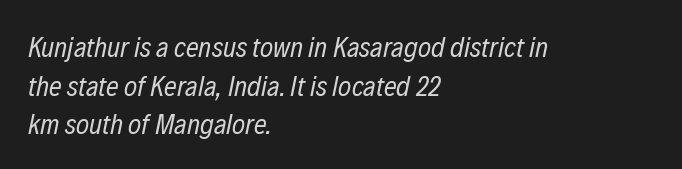
{"italic": "yes", "lean": "right", "slant_degrees": 12, "bold": "no", "weight": "regular", "width": "condensed", "stroke_contrast": "low", "x_height": "medium", "monospaced": "no", "underline": "no", "align": "left", "line_spacing": "normal", "line_spacing_ratio": 1.38, "letter_spacing": "normal", "letter_spacing_em": 0.0, "glyph_px": 28}
